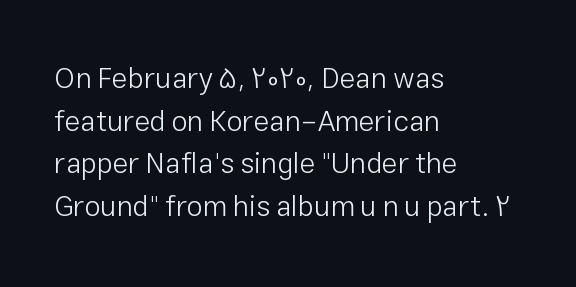
Q: Is the text bold? A: No.
Q: Is the text italic (slanted)? A: No, it is upright.
Q: Is the typeface a serif or a sans-serif typeface? A: Sans-serif.
Q: Is the text underlined? A: No.
Q: How is the paragraph aligned? A: Left-aligned.
Q: Is the spacing between letters normal or unusually wide? A: Normal.
Q: Is the spacing between lines tight, normal or loose? A: Normal.
Q: Width (condensed, normal, or wide)? A: Normal.
Q: Stroke contrast? A: Low.
Q: x-height? A: Medium.
Q: Monospaced? A: No.
